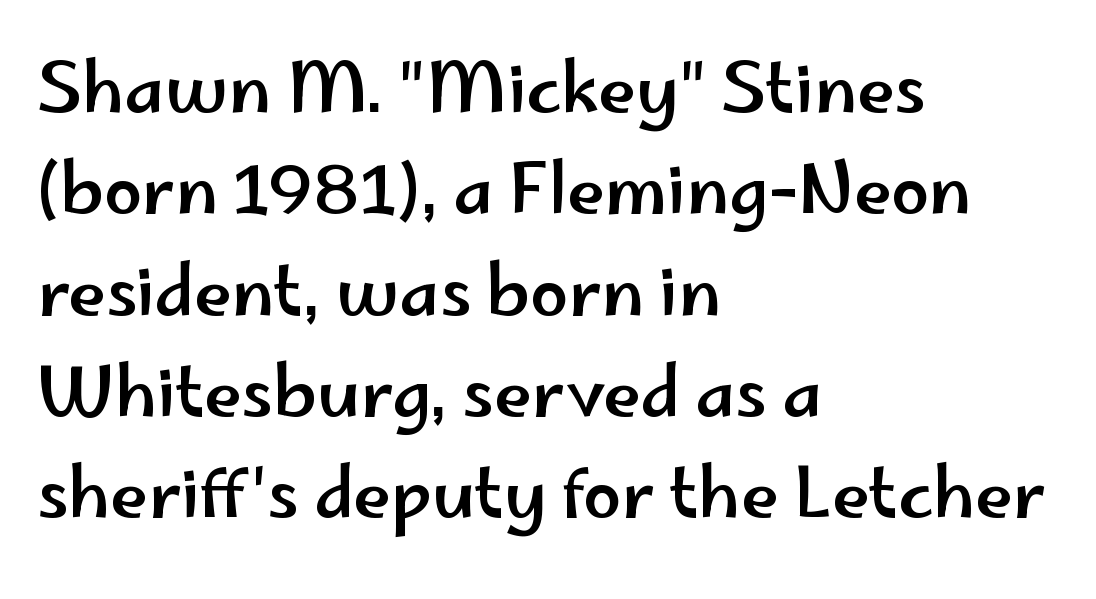
The letters stand straight up with perfectly vertical stems. These lines are rendered in a variable-pitch font. The paragraph has a hard left edge and a soft right edge. Quick note: underline off.
